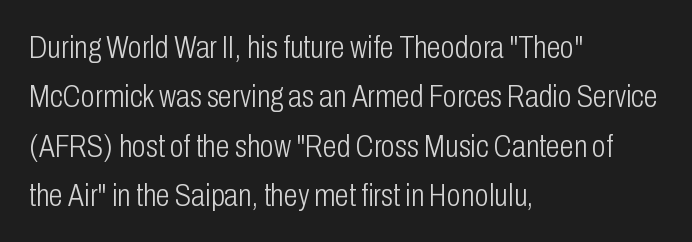
The image shows 32 px light, condensed sans-serif type, upright; set left-aligned, normal line spacing (1.54x), normal letter spacing, not underlined; low stroke contrast and a medium x-height.
